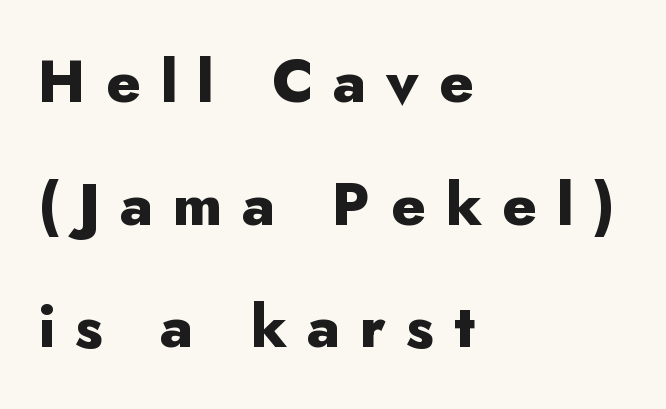
Does the weight exceed regular? Yes, all the way to bold. The space beneath each line is pristine and unruled. Reading down the block, your eye returns to a fixed left position each line. Summary of vertical rhythm: relaxed, with wide interline spacing.
